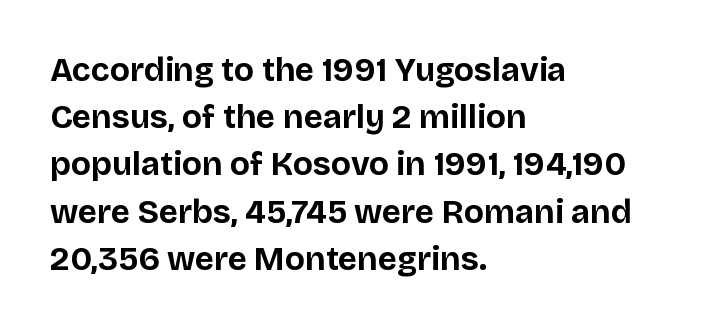
The image shows 33 px bold sans-serif type, upright; set left-aligned, normal line spacing (1.43x), normal letter spacing, not underlined; low stroke contrast and a large x-height.
